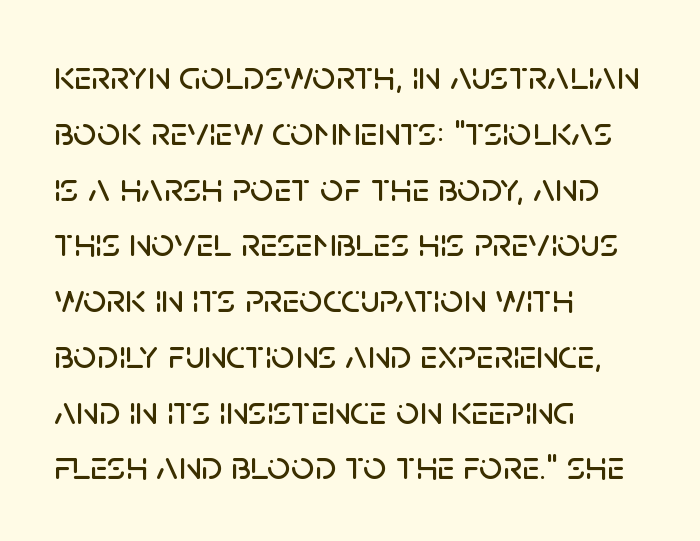
{"serif": "no", "italic": "no", "width": "normal", "stroke_contrast": "low", "x_height": "large", "monospaced": "no", "underline": "no", "align": "left", "line_spacing": "normal", "line_spacing_ratio": 1.36, "letter_spacing": "normal", "letter_spacing_em": 0.0, "glyph_px": 41}
